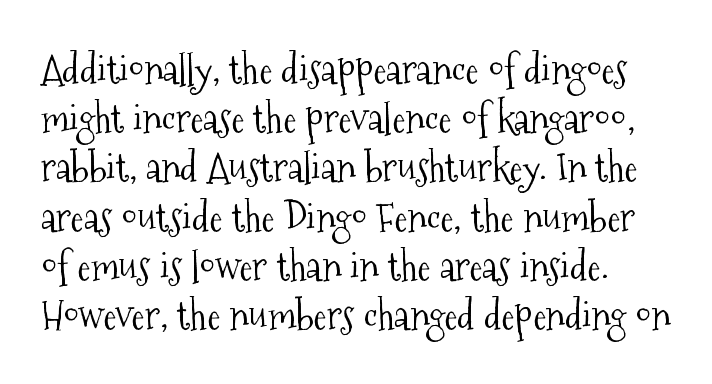
{"serif": "yes", "italic": "no", "bold": "no", "weight": "light", "width": "condensed", "stroke_contrast": "medium", "x_height": "medium", "monospaced": "no", "underline": "no", "line_spacing_ratio": 1.23, "letter_spacing": "normal", "letter_spacing_em": 0.0, "glyph_px": 40}
